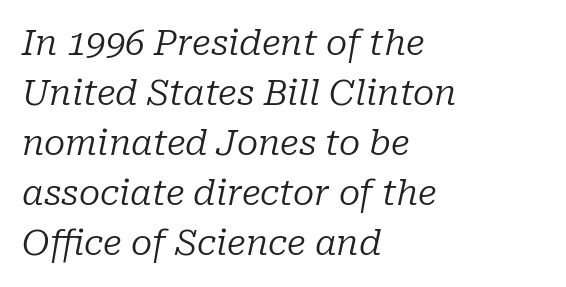
The rendering anchors every line to the left-hand side. Observe the lean: these are italic letterforms. Stem width sits at or under what a default text font uses. The space directly below the letters is spotless. Think of a printed novel: that variable character pitch is what you see here.
